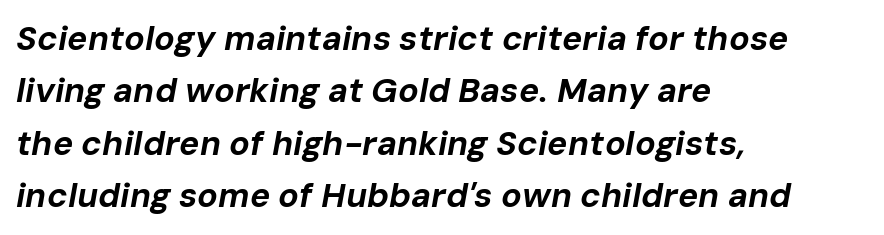
Q: Is the text bold? A: Yes.
Q: Is the text italic (slanted)? A: Yes, it leans right by about 10 degrees.
Q: Is the text underlined? A: No.
Q: How is the paragraph aligned? A: Left-aligned.
Q: Is the spacing between letters normal or unusually wide? A: Normal.
Q: Is the spacing between lines tight, normal or loose? A: Normal.
Q: Width (condensed, normal, or wide)? A: Normal.
Q: Stroke contrast? A: Low.
Q: x-height? A: Medium.
Q: Monospaced? A: No.
